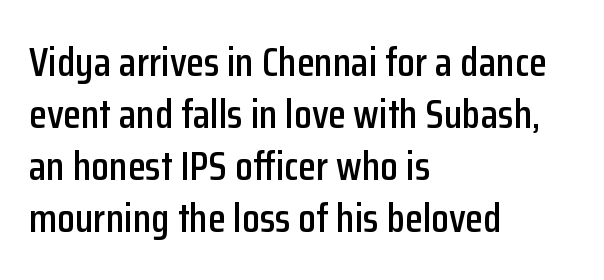
{"serif": "no", "italic": "no", "width": "condensed", "stroke_contrast": "low", "x_height": "medium", "monospaced": "no", "underline": "no", "align": "left", "line_spacing": "normal", "line_spacing_ratio": 1.27, "letter_spacing": "normal", "letter_spacing_em": 0.0, "glyph_px": 41}
